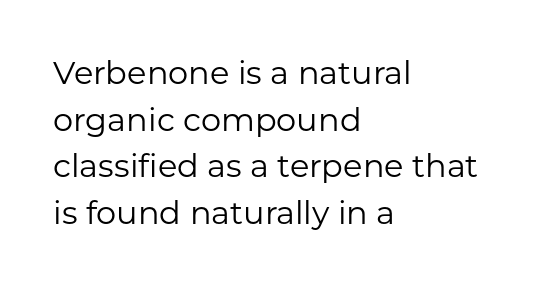
Q: Is the text bold? A: No.
Q: Is the text italic (slanted)? A: No, it is upright.
Q: Is the typeface a serif or a sans-serif typeface? A: Sans-serif.
Q: Is the text underlined? A: No.
Q: How is the paragraph aligned? A: Left-aligned.
Q: Is the spacing between letters normal or unusually wide? A: Normal.
Q: Is the spacing between lines tight, normal or loose? A: Normal.
Q: Width (condensed, normal, or wide)? A: Normal.
Q: Stroke contrast? A: Low.
Q: x-height? A: Medium.
Q: Monospaced? A: No.
